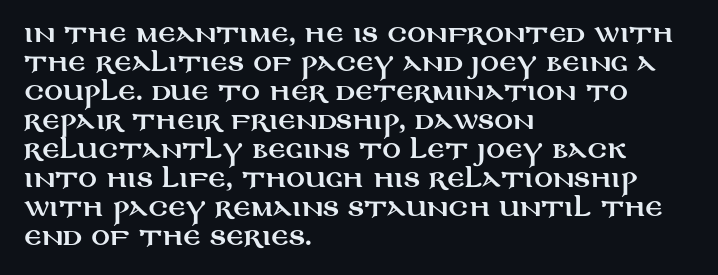
Q: Is the text italic (slanted)? A: No, it is upright.
Q: Is the text underlined? A: No.
Q: How is the paragraph aligned? A: Left-aligned.
Q: Is the spacing between letters normal or unusually wide? A: Normal.
Q: Is the spacing between lines tight, normal or loose? A: Normal.
